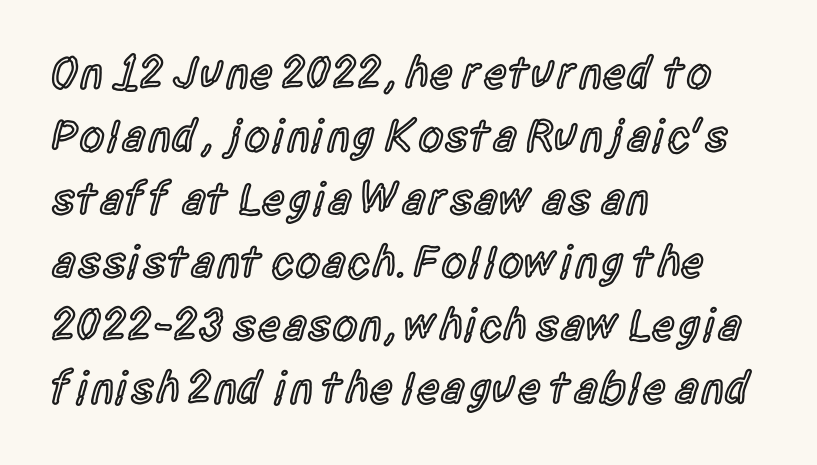
Is there much room between lines? A standard amount, neither cramped nor airy. Nope, no serifs anywhere on these letters. Reading down the block, your eye returns to a fixed left position each line. The zone under the glyphs is completely vacant. The sample has been set in demibold, a notch under bold.
